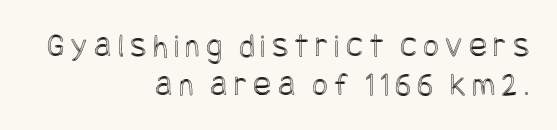
Anything drawn beneath the words? Only blank space. Notice how the stems are strictly vertical — no italics here. The leading is snug, giving the passage a crowded texture. The paragraph shown leans on its right margin.
